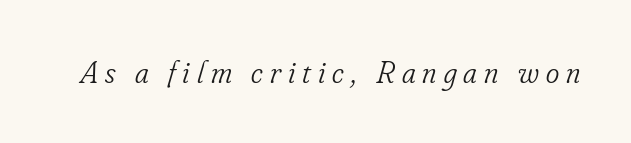
Q: Is the text bold? A: No.
Q: Is the text italic (slanted)? A: Yes, it leans right by about 16 degrees.
Q: Is the typeface a serif or a sans-serif typeface? A: Serif.
Q: Is the text underlined? A: No.
Q: Is the spacing between letters normal or unusually wide? A: Unusually wide.
Q: Width (condensed, normal, or wide)? A: Condensed.
Q: Stroke contrast? A: Low.
Q: x-height? A: Small.
Q: Monospaced? A: No.
